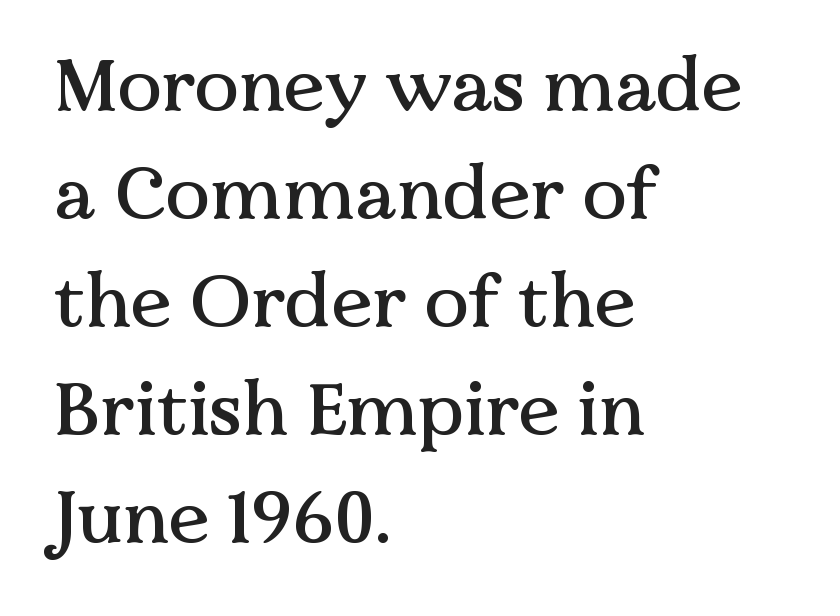
{"serif": "yes", "italic": "no", "width": "normal", "stroke_contrast": "medium", "x_height": "medium", "monospaced": "no", "underline": "no", "align": "left", "line_spacing": "normal", "line_spacing_ratio": 1.46, "letter_spacing": "normal", "letter_spacing_em": 0.0, "glyph_px": 74}
